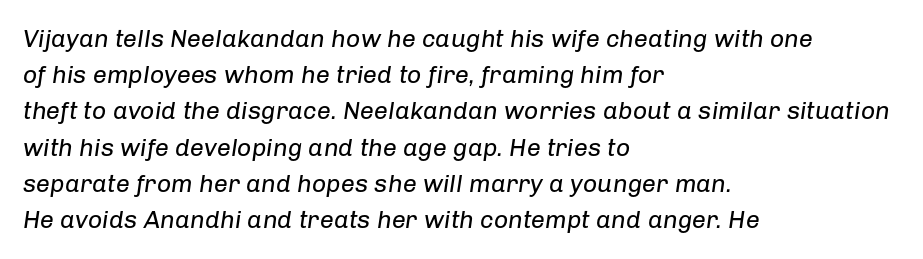
This is oblique type, the kind used for emphasis or titles. Tracking here is standard; glyphs follow each other at the usual distance. Compared with a typical body face, this is equally light or lighter still. The lines are quadded left.
